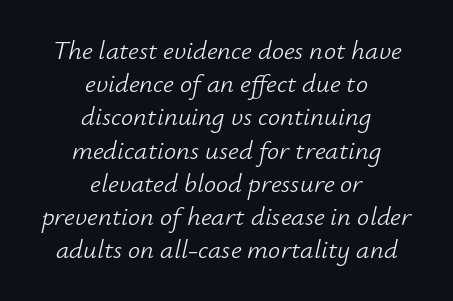
{"italic": "yes", "lean": "right", "slant_degrees": 12, "bold": "no", "underline": "no", "align": "center", "line_spacing_ratio": 1.23, "letter_spacing": "normal", "letter_spacing_em": 0.0, "glyph_px": 27}
